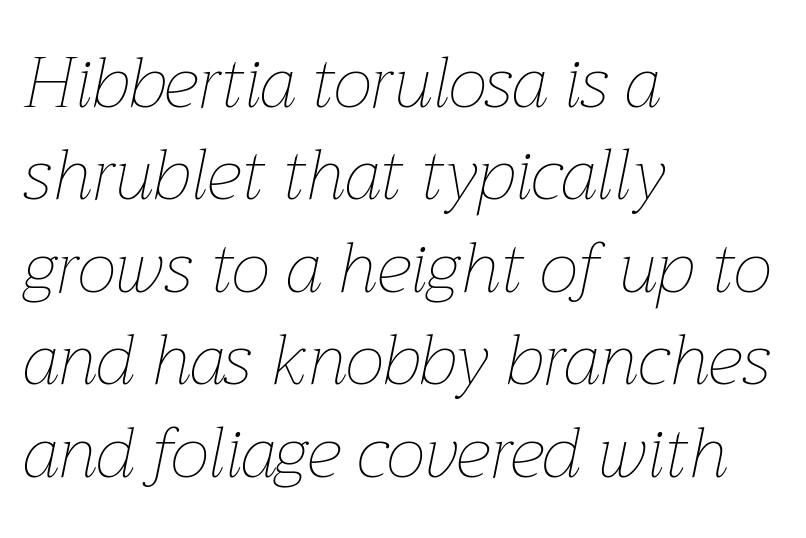
{"italic": "yes", "lean": "right", "slant_degrees": 12, "bold": "no", "weight": "thin", "width": "normal", "stroke_contrast": "low", "x_height": "medium", "monospaced": "no", "underline": "no", "align": "left", "line_spacing": "normal", "line_spacing_ratio": 1.32, "letter_spacing": "normal", "letter_spacing_em": 0.0, "glyph_px": 70}
